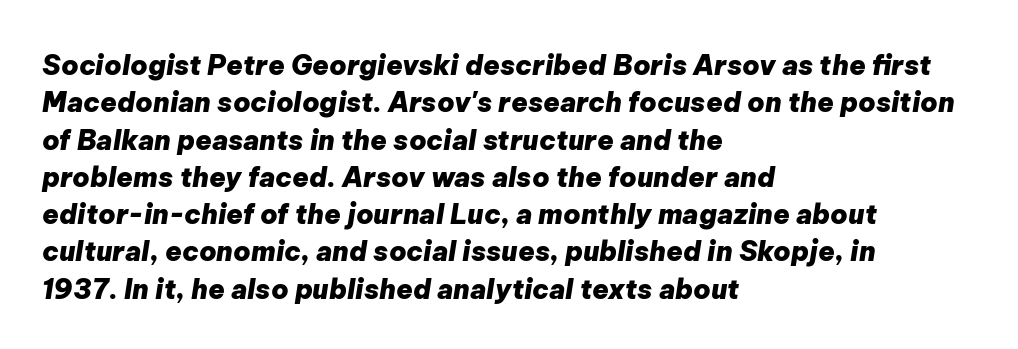
Q: Is the text bold? A: Yes.
Q: Is the text italic (slanted)? A: Yes, it leans right by about 9 degrees.
Q: Is the text underlined? A: No.
Q: How is the paragraph aligned? A: Left-aligned.
Q: Is the spacing between letters normal or unusually wide? A: Normal.
Q: Is the spacing between lines tight, normal or loose? A: Normal.
